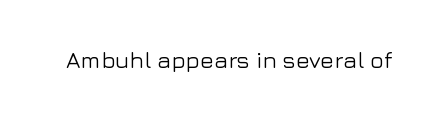
Q: Is the text italic (slanted)? A: No, it is upright.
Q: Is the text underlined? A: No.
Q: Is the spacing between letters normal or unusually wide? A: Normal.
